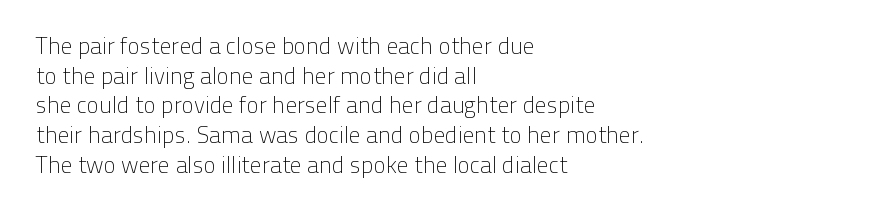
{"italic": "no", "bold": "no", "underline": "no", "align": "left", "line_spacing": "normal", "line_spacing_ratio": 1.29, "letter_spacing": "normal", "letter_spacing_em": 0.0, "glyph_px": 23}
